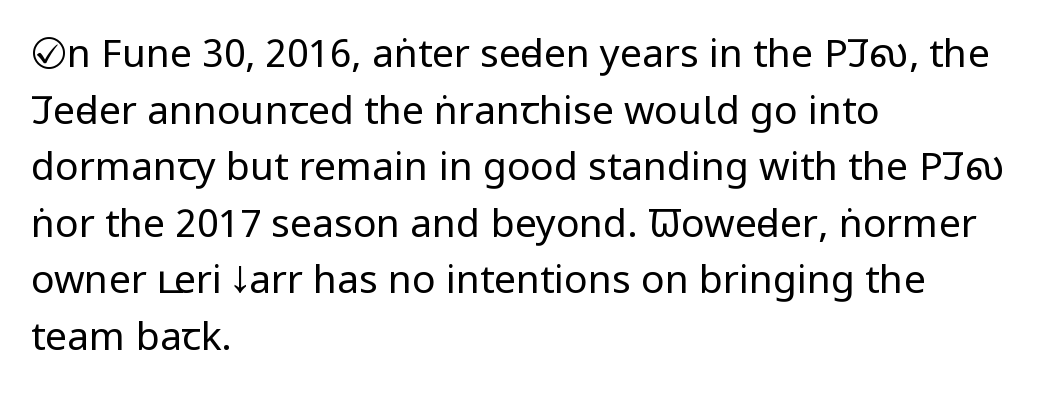
Vertical spacing — default. This reads as an unemphasized weight, regular at the heaviest. This is the regular roman posture of the typeface. The rendering keeps characters at their native spacing.
